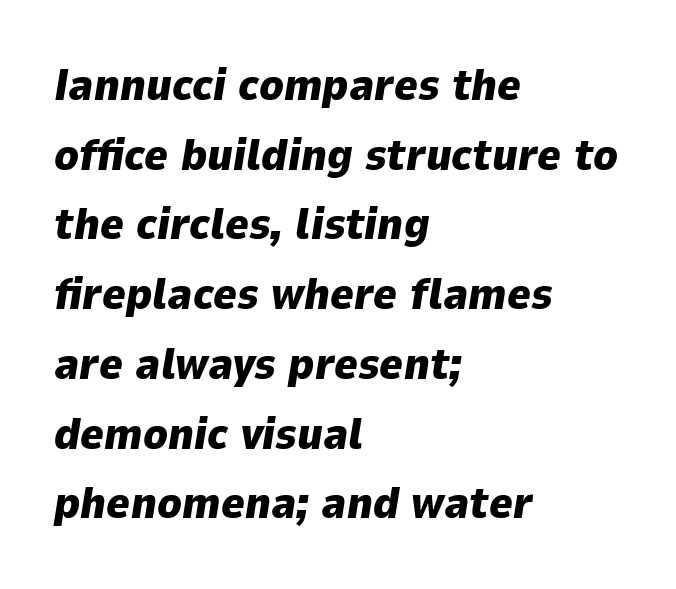
Nothing unusual about the tracking: characters are spaced as the font intends. Short and long lines alike share a common starting point at left. Unmarked baselines from the first word to the last. These lines sit exactly where default settings would place them.
